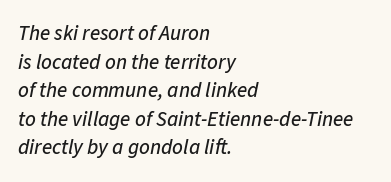
The image shows 21 px text type, italic (leaning right); set left-aligned, normal line spacing (1.36x), normal letter spacing, not underlined.
